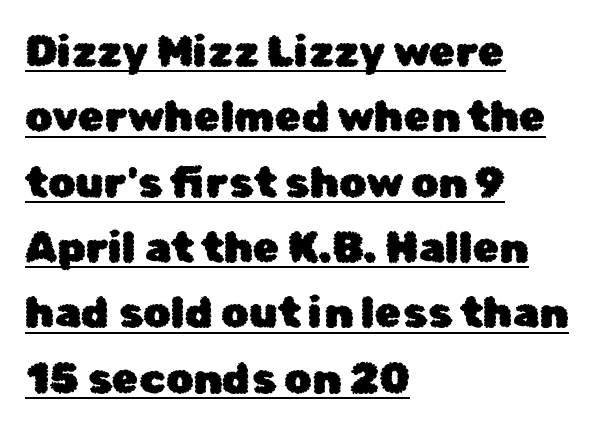
{"serif": "no", "italic": "no", "width": "normal", "stroke_contrast": "low", "x_height": "medium", "monospaced": "no", "underline": "yes", "align": "left", "line_spacing": "normal", "line_spacing_ratio": 1.52, "letter_spacing": "normal", "letter_spacing_em": 0.0, "glyph_px": 43}
